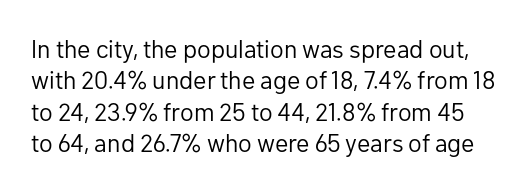
{"italic": "no", "bold": "no", "underline": "no", "line_spacing": "normal", "line_spacing_ratio": 1.26, "letter_spacing": "normal", "letter_spacing_em": 0.0, "glyph_px": 25}
